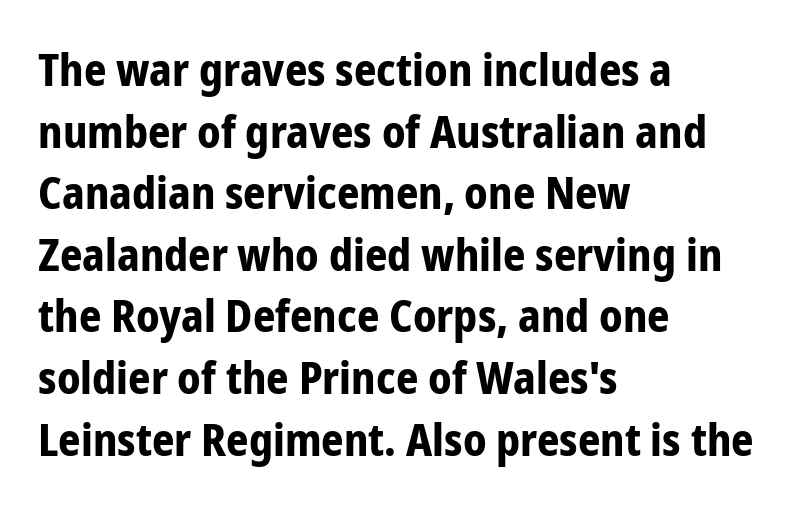
Spacing verdict: proportional, widths tailored to each character. Descenders are the only things crossing below the line. The lines are quadded left. Is there much room between lines? A standard amount, neither cramped nor airy.
